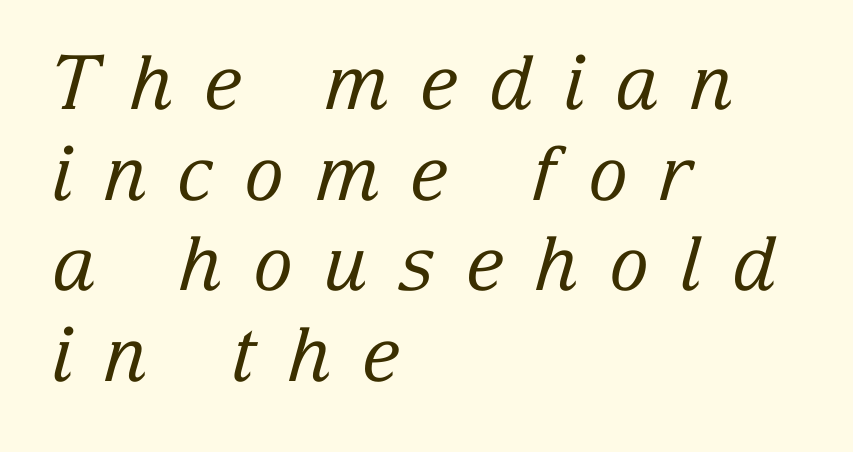
The image shows 75 px regular-weight serif type, italic (leaning right); set left-aligned, line spacing 1.21x, unusually wide letter spacing (+0.41 em), not underlined; low stroke contrast and a medium x-height.
